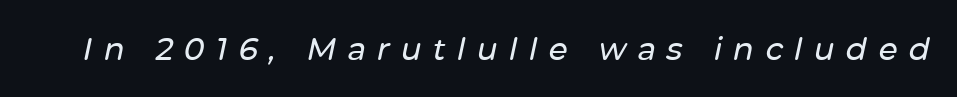
{"italic": "yes", "lean": "right", "slant_degrees": 12, "width": "normal", "stroke_contrast": "low", "x_height": "medium", "monospaced": "no", "underline": "no", "letter_spacing": "wide", "letter_spacing_em": 0.36, "glyph_px": 31}
